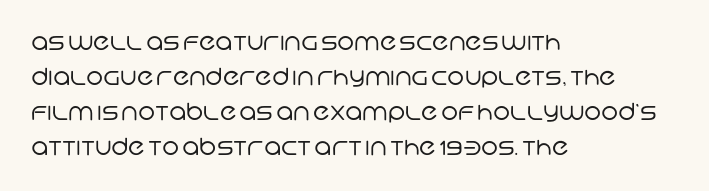
Summary of weight: not heavy and not bold. Leading: standard. The passage shown is not underscored anywhere. Each word holds together tightly as a unit, with standard inter-letter gaps. The lines are quadded left.
